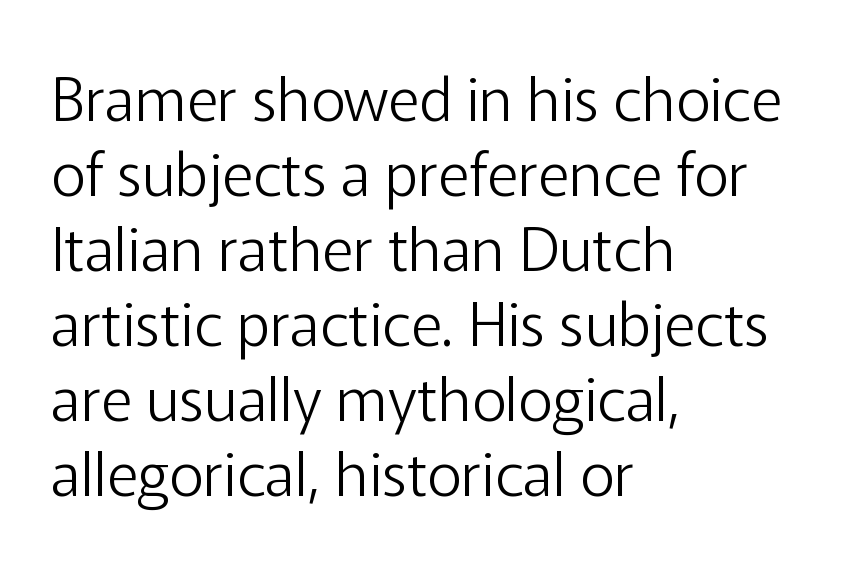
Q: Is the text bold? A: No.
Q: Is the text italic (slanted)? A: No, it is upright.
Q: Is the typeface a serif or a sans-serif typeface? A: Sans-serif.
Q: Is the text underlined? A: No.
Q: How is the paragraph aligned? A: Left-aligned.
Q: Is the spacing between letters normal or unusually wide? A: Normal.
Q: Is the spacing between lines tight, normal or loose? A: Normal.
Q: Width (condensed, normal, or wide)? A: Normal.
Q: Stroke contrast? A: Low.
Q: x-height? A: Medium.
Q: Monospaced? A: No.
